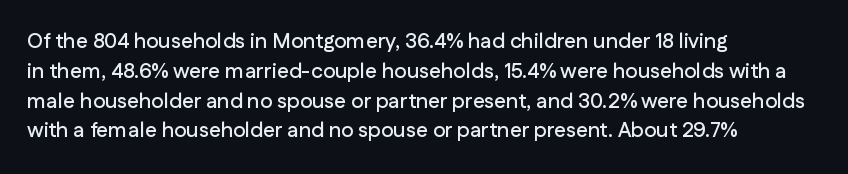
{"italic": "no", "underline": "no", "align": "left", "line_spacing": "normal", "line_spacing_ratio": 1.42, "letter_spacing": "normal", "letter_spacing_em": 0.0, "glyph_px": 21}
